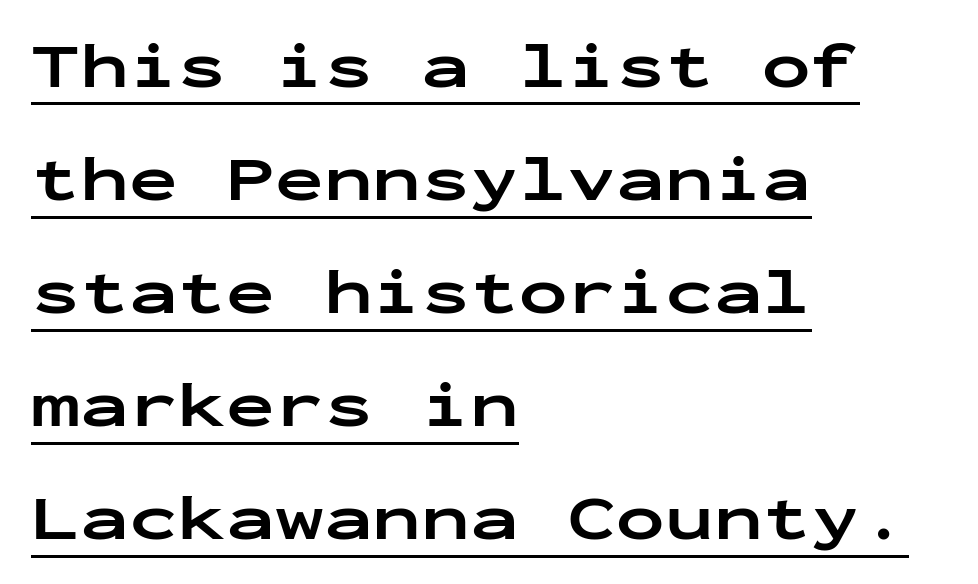
{"serif": "no", "italic": "no", "bold": "yes", "weight": "bold", "width": "wide", "stroke_contrast": "low", "x_height": "medium", "monospaced": "yes", "underline": "yes", "align": "left", "line_spacing_ratio": 1.74, "letter_spacing": "normal", "letter_spacing_em": 0.0, "glyph_px": 65}
